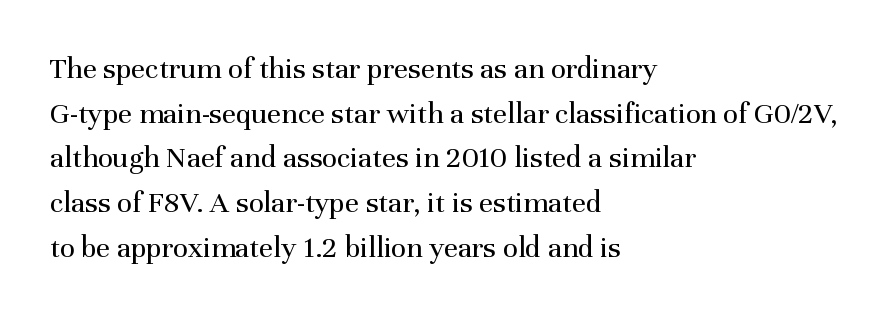
Tracking here is standard; glyphs follow each other at the usual distance. The characters display serif detailing at their extremities. Has an underline been added? It has not. Every character sits straight up, as roman type does. Baseline-to-baseline distance is the conventional proportion of letter height.
